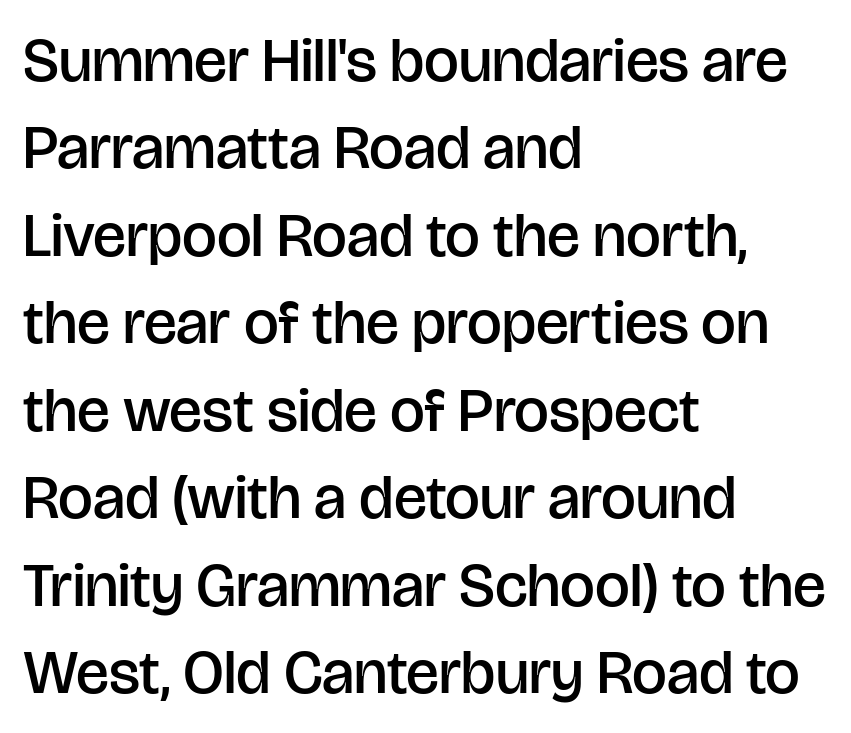
Q: Is the text bold? A: Semi-bold.
Q: Is the text italic (slanted)? A: No, it is upright.
Q: Is the typeface a serif or a sans-serif typeface? A: Sans-serif.
Q: Is the text underlined? A: No.
Q: How is the paragraph aligned? A: Left-aligned.
Q: Is the spacing between letters normal or unusually wide? A: Normal.
Q: Is the spacing between lines tight, normal or loose? A: Normal.
Q: Width (condensed, normal, or wide)? A: Normal.
Q: Stroke contrast? A: Low.
Q: x-height? A: Large.
Q: Monospaced? A: No.
